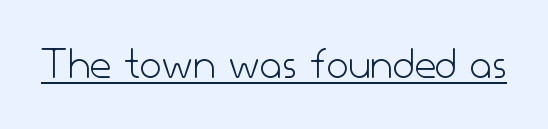
The specimen includes a rule beneath the text block's lines. This sample uses plain, unmodified letter spacing. Posture: vertical. The letters advance in unequal steps, a hallmark of proportional type.
